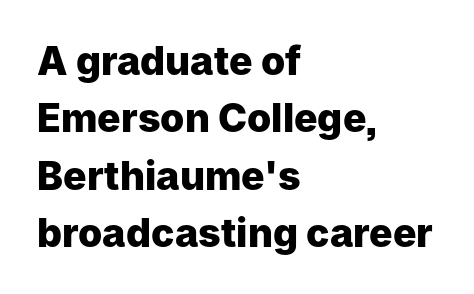
{"serif": "no", "italic": "no", "bold": "yes", "weight": "heavy", "width": "normal", "stroke_contrast": "low", "x_height": "medium", "monospaced": "no", "underline": "no", "align": "left", "line_spacing": "normal", "line_spacing_ratio": 1.47, "letter_spacing": "normal", "letter_spacing_em": 0.0, "glyph_px": 39}
